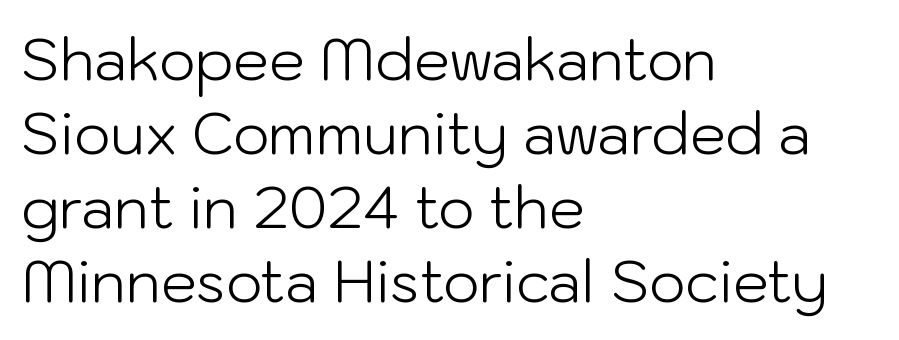
{"serif": "no", "italic": "no", "bold": "no", "weight": "light", "width": "normal", "stroke_contrast": "low", "x_height": "medium", "monospaced": "no", "underline": "no", "align": "left", "line_spacing": "normal", "line_spacing_ratio": 1.3, "letter_spacing": "normal", "letter_spacing_em": 0.0, "glyph_px": 57}
